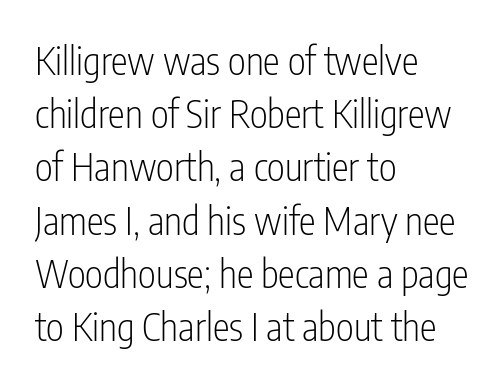
Is this a sans? Yes — the strokes have no serifs. Bare-footed words on every line. Standard letterfit; no display-style spreading of the glyphs. Here the designer chose a conventional face with non-uniform glyph widths. Baseline-to-baseline distance is the conventional proportion of letter height.
